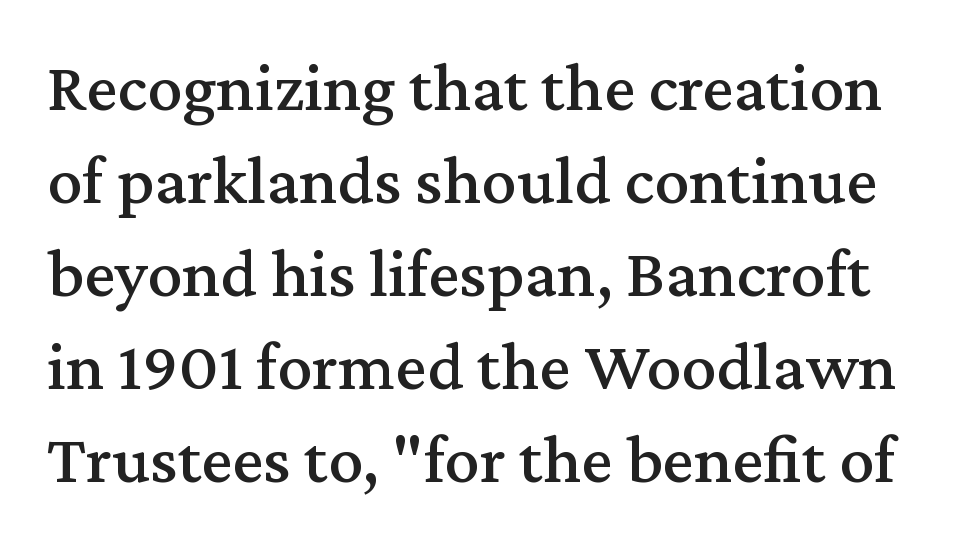
{"serif": "yes", "italic": "no", "width": "normal", "stroke_contrast": "medium", "x_height": "medium", "monospaced": "no", "underline": "no", "line_spacing": "normal", "line_spacing_ratio": 1.33, "letter_spacing": "normal", "letter_spacing_em": 0.0, "glyph_px": 70}
